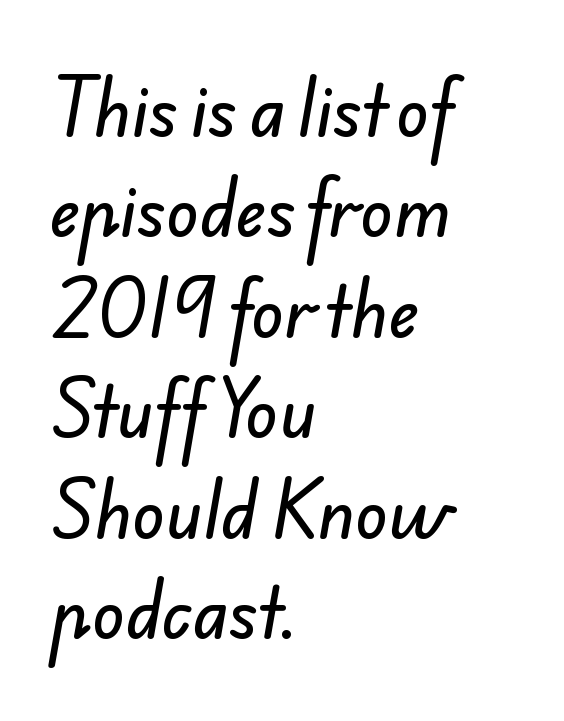
The image shows 67 px sans-serif type; set left-aligned, normal line spacing (1.5x), normal letter spacing, not underlined; low stroke contrast and a small x-height.
